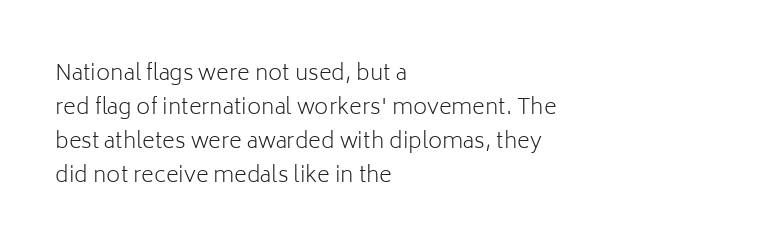
Q: Is the text bold? A: No.
Q: Is the text italic (slanted)? A: No, it is upright.
Q: Is the text underlined? A: No.
Q: How is the paragraph aligned? A: Left-aligned.
Q: Is the spacing between letters normal or unusually wide? A: Normal.
Q: Is the spacing between lines tight, normal or loose? A: Normal.
